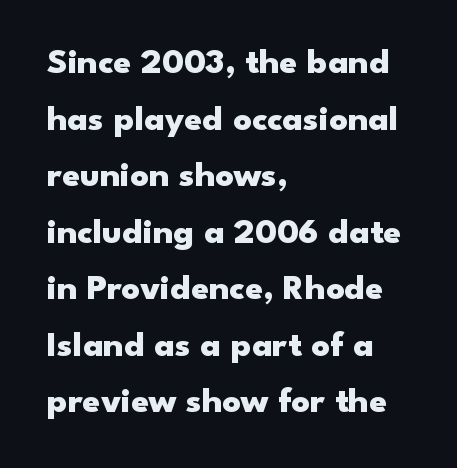
Q: Is the text bold? A: Yes.
Q: Is the text italic (slanted)? A: No, it is upright.
Q: Is the typeface a serif or a sans-serif typeface? A: Sans-serif.
Q: Is the text underlined? A: No.
Q: How is the paragraph aligned? A: Left-aligned.
Q: Is the spacing between letters normal or unusually wide? A: Normal.
Q: Is the spacing between lines tight, normal or loose? A: Normal.
Q: Width (condensed, normal, or wide)? A: Wide.
Q: Stroke contrast? A: Low.
Q: x-height? A: Small.
Q: Monospaced? A: No.
